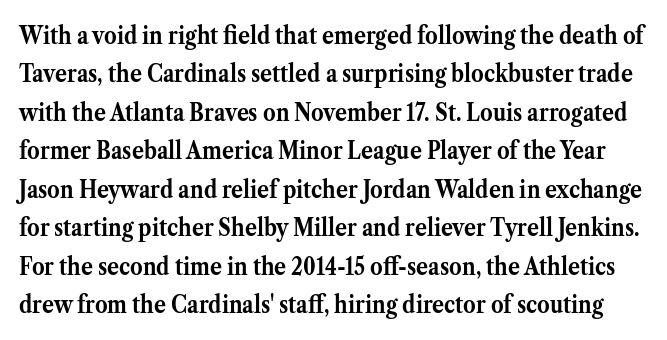
{"italic": "no", "bold": "yes", "underline": "no", "line_spacing": "normal", "line_spacing_ratio": 1.54, "letter_spacing": "normal", "letter_spacing_em": 0.0, "glyph_px": 25}
